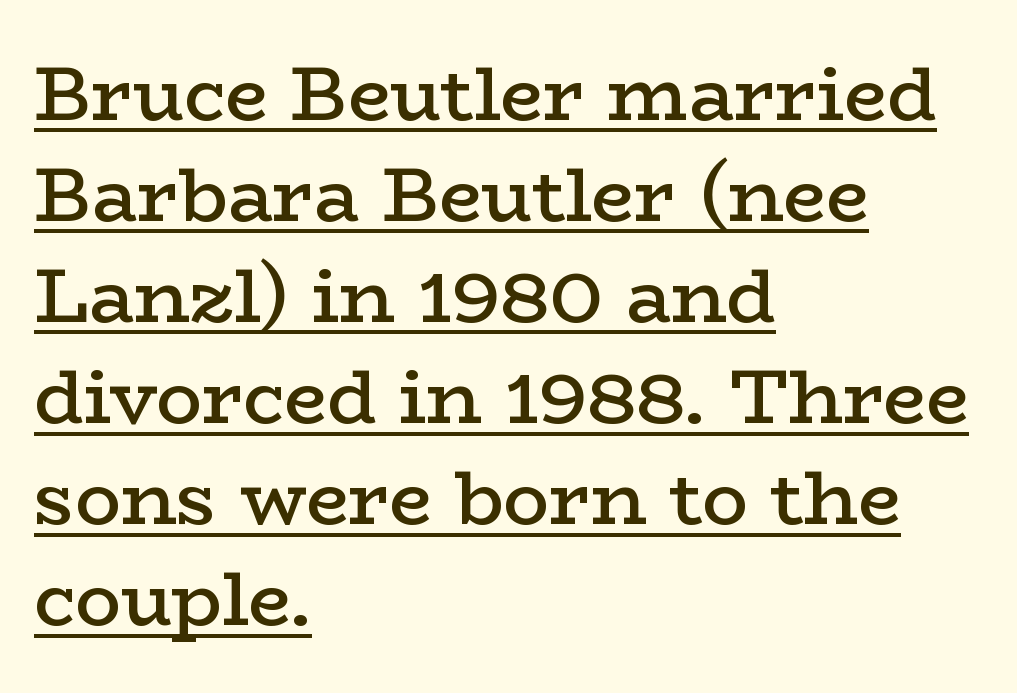
The image shows 76 px semibold, wide serif type, upright; set left-aligned, normal line spacing (1.33x), normal letter spacing, underlined; low stroke contrast and a medium x-height.
